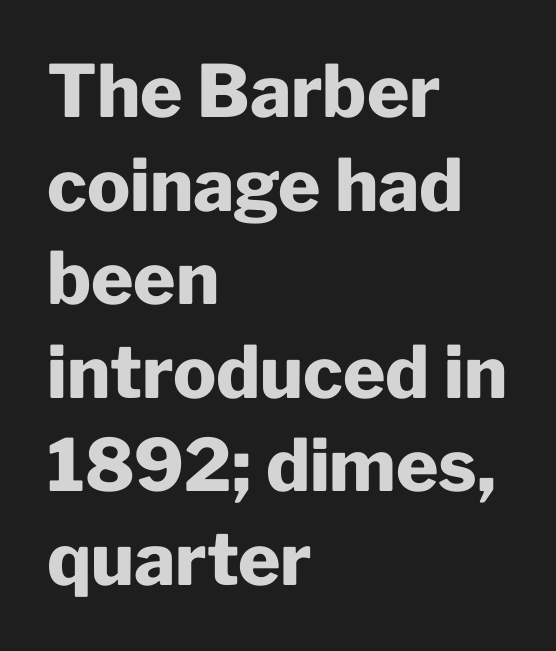
Each letter keeps its own natural width here, so spacing adapts to shape. This is the regular roman posture of the typeface. Does the leading feel generous? No, just average. Caption: bold face, heavy strokes. All the whitespace from short lines collects on the right. Each row of text sits above clean, open space.
